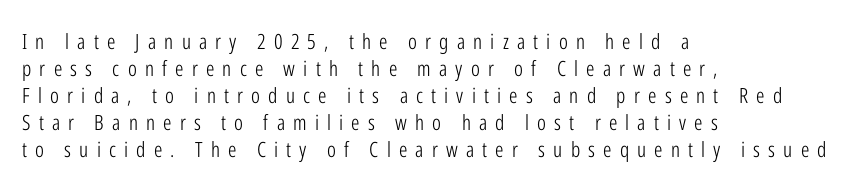
The weight tops out at a normal text grade. Notice how the passage keeps a crisp vertical edge on the left only. Baseline-to-baseline distance is the conventional proportion of letter height. This sample uses an upright cut, with every glyph sitting square on the baseline.
